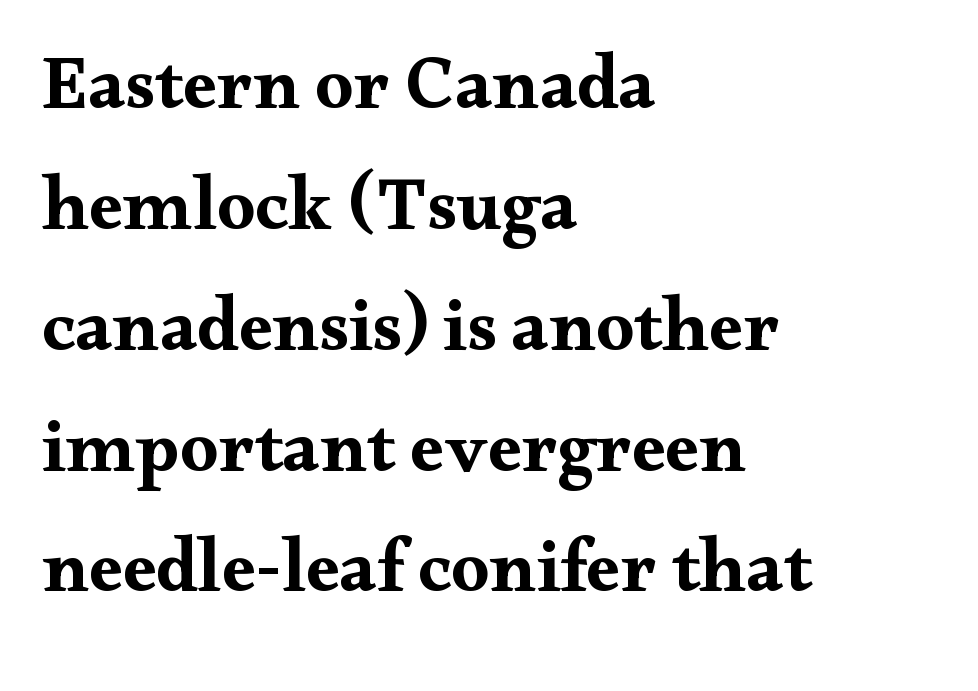
Vertically, the passage feels balanced, rows spaced as you'd expect. The letters carry serifs — small finishing strokes at the ends of their stems. Underline: absent. It's the straight-up-and-down kind of type. As a designer I'd log this as weight 700, bold.
